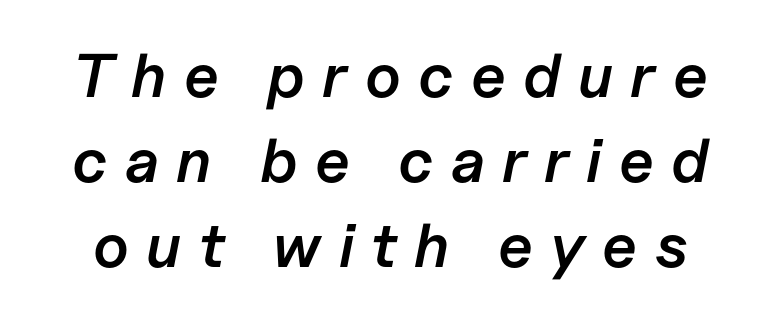
Tracking here is generous; glyphs stand well apart from one another. You could not count columns in this text — the font is proportionally spaced. The zone under the glyphs is completely vacant. Slant detected: the letters are inclined. Quick note: interline space is typical.
